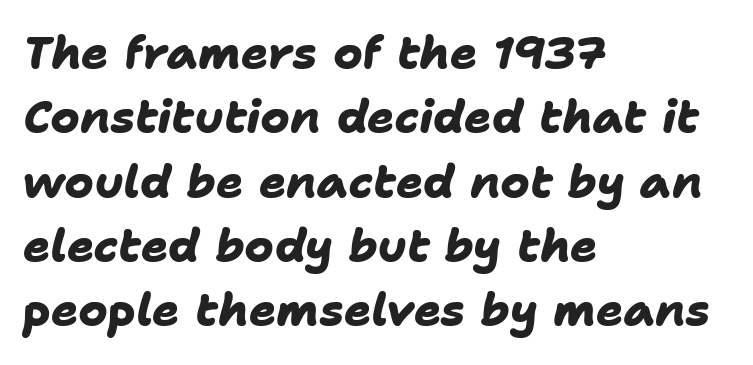
{"serif": "no", "bold": "yes", "weight": "heavy", "width": "normal", "stroke_contrast": "low", "x_height": "medium", "monospaced": "no", "underline": "no", "align": "left", "line_spacing": "normal", "line_spacing_ratio": 1.43, "letter_spacing": "normal", "letter_spacing_em": 0.0, "glyph_px": 45}
